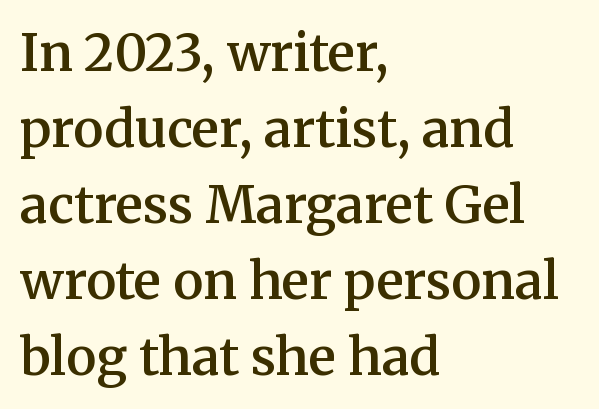
Q: Is the text bold? A: Semi-bold.
Q: Is the text italic (slanted)? A: No, it is upright.
Q: Is the typeface a serif or a sans-serif typeface? A: Serif.
Q: Is the text underlined? A: No.
Q: How is the paragraph aligned? A: Left-aligned.
Q: Is the spacing between letters normal or unusually wide? A: Normal.
Q: Is the spacing between lines tight, normal or loose? A: Normal.
Q: Width (condensed, normal, or wide)? A: Normal.
Q: Stroke contrast? A: Medium.
Q: x-height? A: Medium.
Q: Monospaced? A: No.
